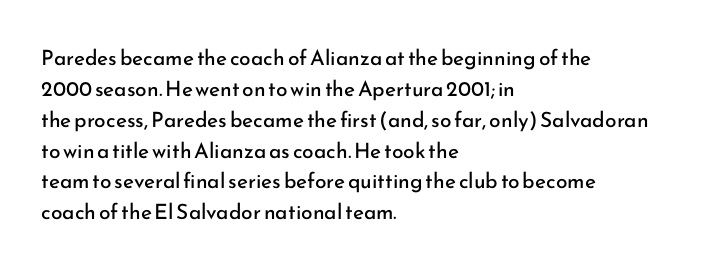
If you drew a line through each stem, it would be perfectly vertical. Leftover space on each line is placed entirely after the last word. The vertical gap from one line to the next is medium. The specimen omits any rule beneath the text block's lines.
